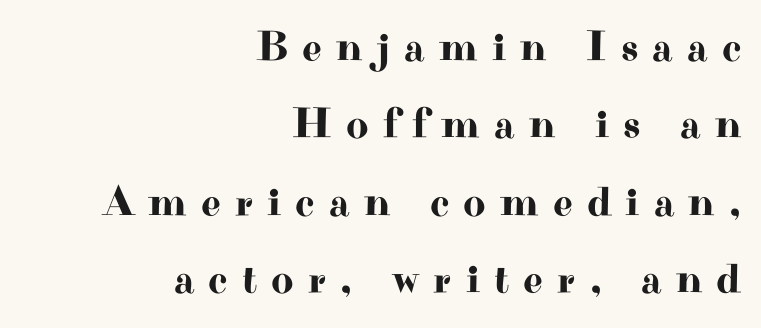
One-word summary of the alignment: right. A typesetter would mark this as roman, not italic. This is serif lettering, the kind often seen in printed books. Note the varied advance widths — an 'i' is clearly narrower than an 'm'. Check the space under the baseline: it is left empty.
